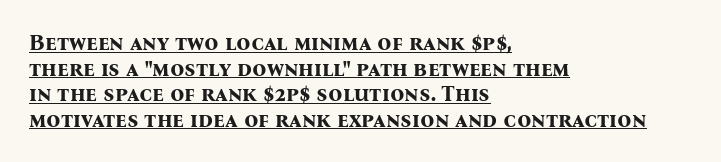
The specimen includes a rule beneath the text block's lines. The typesetter chose a ragged-right arrangement here. The rendering keeps characters at their native spacing. Tall strokes in this sample are plumb rather than angled. Heavy, bold letterforms.
